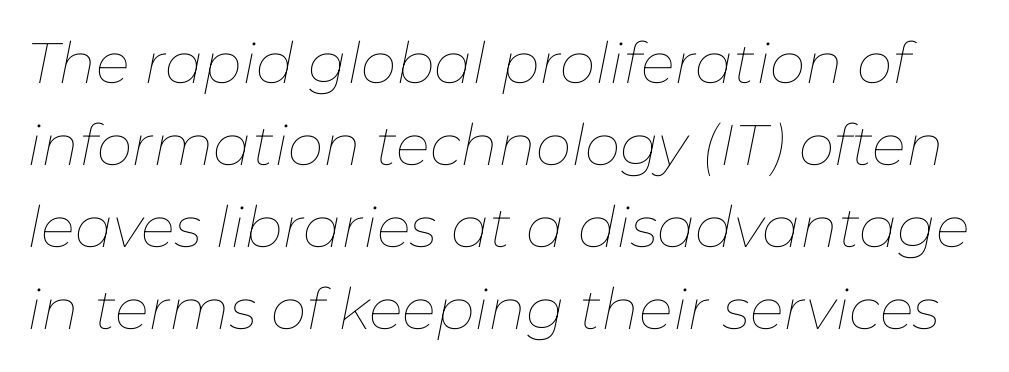
The image shows 57 px thin type, italic (leaning right); set normal line spacing (1.44x), normal letter spacing, not underlined; low stroke contrast and a medium x-height.
